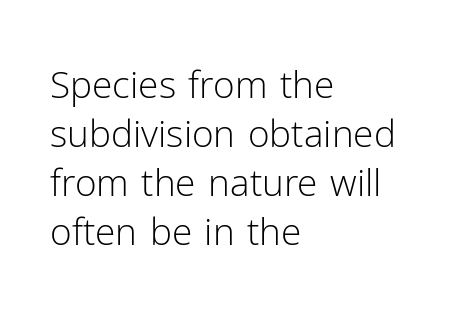
Each letter keeps its own natural width here, so spacing adapts to shape. Tracking here is standard; glyphs follow each other at the usual distance. Is the stroke heavy? The answer is a plain regular-or-lighter. Notice how the passage keeps a crisp vertical edge on the left only. How would I describe the line gaps? Plain and ordinary. Nope, no serifs anywhere on these letters.
